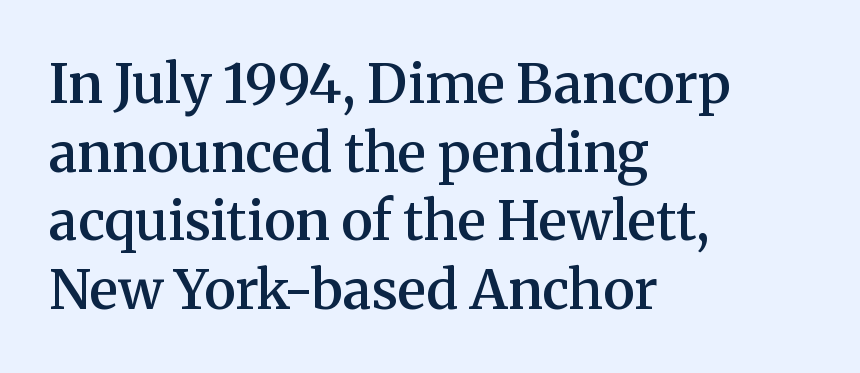
{"serif": "yes", "italic": "no", "bold": "semi", "weight": "semibold", "width": "normal", "stroke_contrast": "medium", "x_height": "medium", "monospaced": "no", "underline": "no", "align": "left", "line_spacing": "normal", "line_spacing_ratio": 1.27, "letter_spacing": "normal", "letter_spacing_em": 0.0, "glyph_px": 54}
